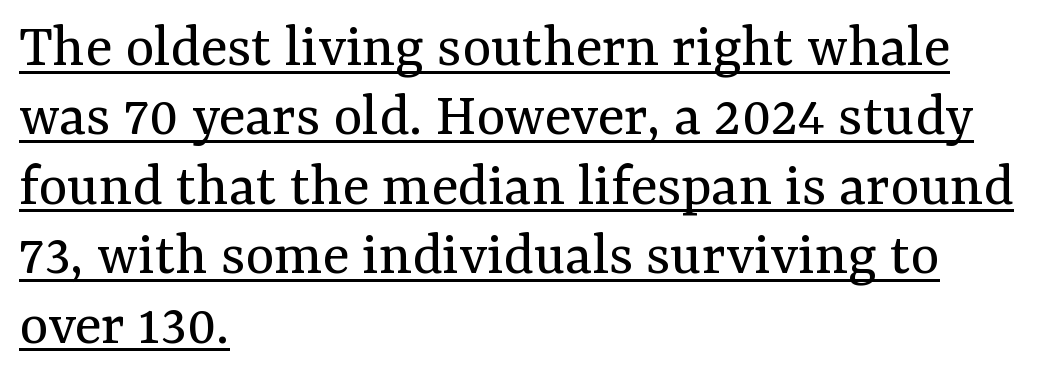
Q: Is the text bold? A: No.
Q: Is the text italic (slanted)? A: No, it is upright.
Q: Is the typeface a serif or a sans-serif typeface? A: Serif.
Q: Is the text underlined? A: Yes.
Q: How is the paragraph aligned? A: Left-aligned.
Q: Is the spacing between letters normal or unusually wide? A: Normal.
Q: Is the spacing between lines tight, normal or loose? A: Tight.
Q: Width (condensed, normal, or wide)? A: Normal.
Q: Stroke contrast? A: Medium.
Q: x-height? A: Medium.
Q: Monospaced? A: No.
